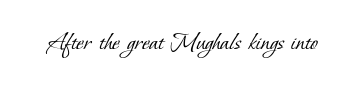
{"serif": "yes", "bold": "no", "weight": "light", "width": "normal", "stroke_contrast": "low", "x_height": "small", "monospaced": "no", "underline": "no", "letter_spacing": "normal", "letter_spacing_em": 0.0, "glyph_px": 28}
